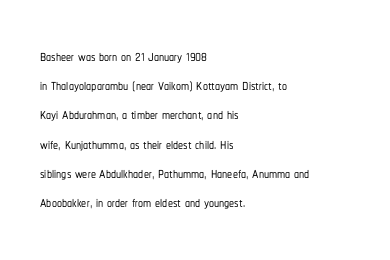
Q: Is the text italic (slanted)? A: No, it is upright.
Q: Is the text underlined? A: No.
Q: How is the paragraph aligned? A: Left-aligned.
Q: Is the spacing between letters normal or unusually wide? A: Normal.
Q: Is the spacing between lines tight, normal or loose? A: Normal.
